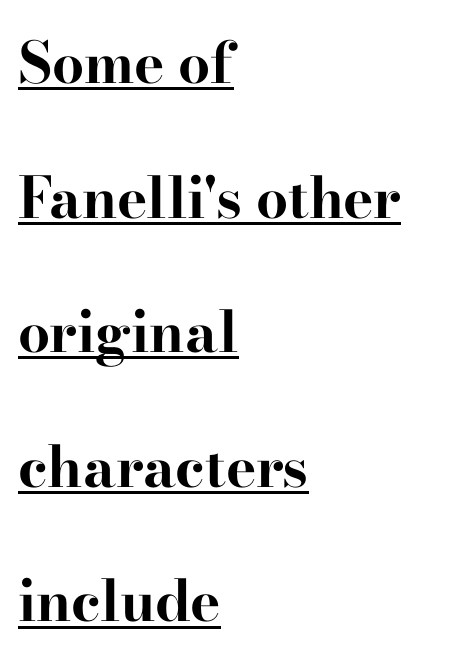
The image shows 57 px bold, wide serif type, upright; set left-aligned, loose line spacing (2.36x), normal letter spacing, underlined; high stroke contrast and a small x-height.
